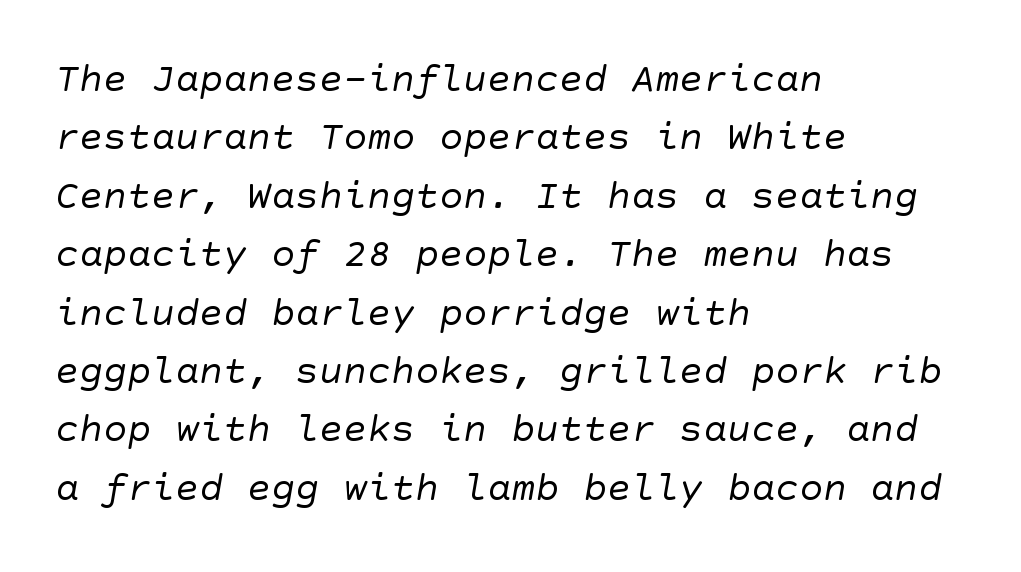
{"serif": "no", "bold": "no", "weight": "regular", "width": "normal", "stroke_contrast": "low", "x_height": "large", "underline": "no", "align": "left", "line_spacing": "normal", "line_spacing_ratio": 1.46, "letter_spacing": "normal", "letter_spacing_em": 0.0, "glyph_px": 40}
